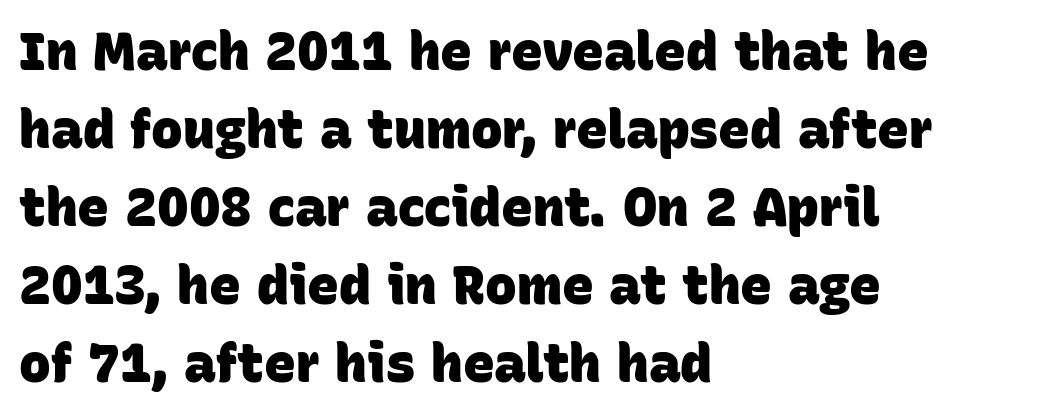
The passage shown stacks its lines at a standard gap. The paragraph has a hard left edge and a soft right edge. The glyphs in this specimen are sans serif. This rendering leaves character spacing at its baseline value. Emphasis by weight is at full strength: bold.
